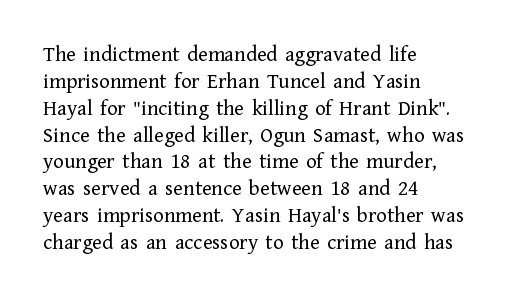
Q: Is the text bold? A: No.
Q: Is the text italic (slanted)? A: No, it is upright.
Q: Is the text underlined? A: No.
Q: How is the paragraph aligned? A: Left-aligned.
Q: Is the spacing between letters normal or unusually wide? A: Normal.
